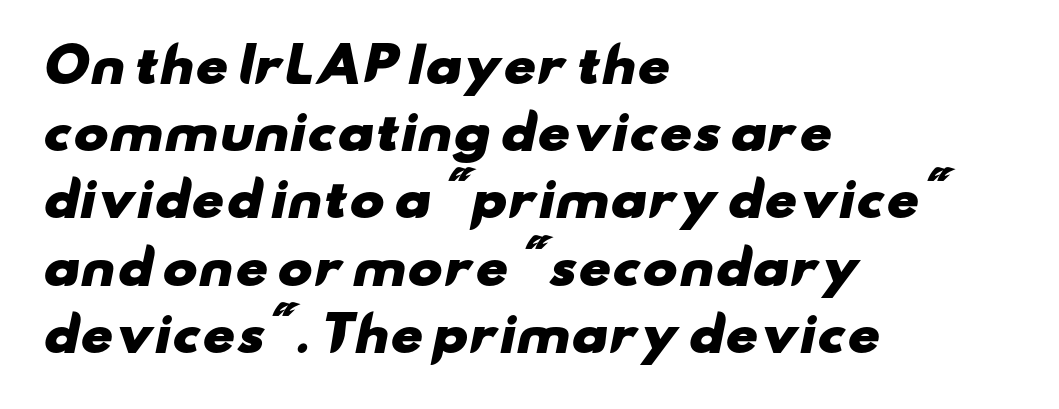
The image shows 47 px heavy, wide sans-serif type; set left-aligned, normal line spacing (1.43x), normal letter spacing, not underlined; low stroke contrast and a small x-height.
